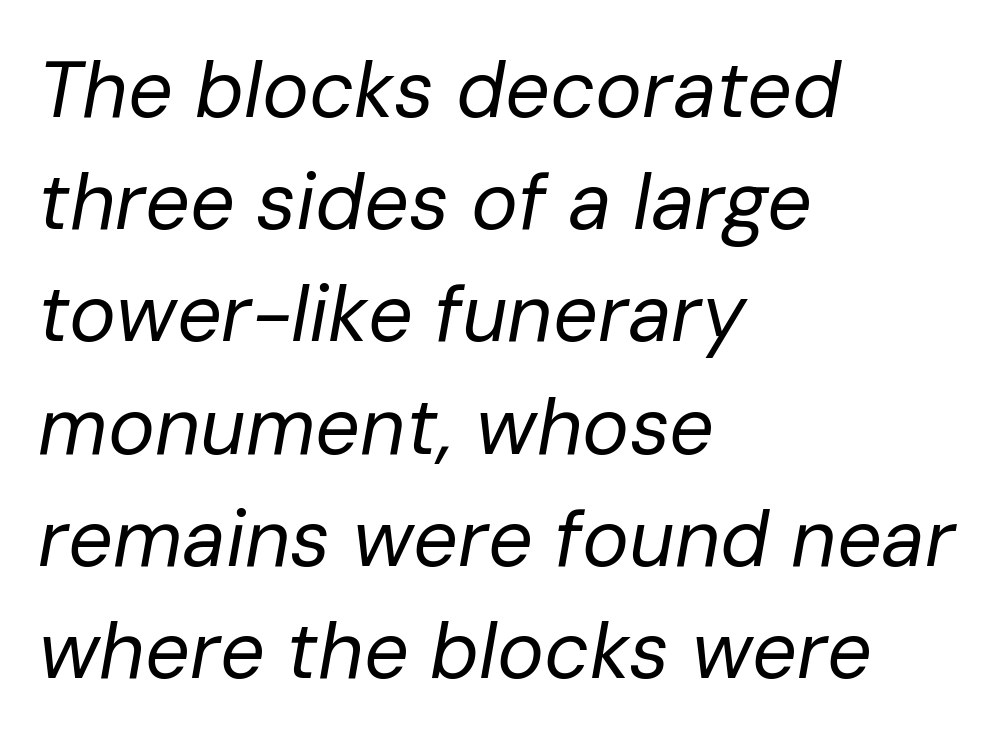
{"italic": "yes", "lean": "right", "slant_degrees": 10, "bold": "no", "weight": "regular", "width": "normal", "stroke_contrast": "low", "x_height": "medium", "monospaced": "no", "underline": "no", "align": "left", "line_spacing": "normal", "line_spacing_ratio": 1.42, "letter_spacing": "normal", "letter_spacing_em": 0.0, "glyph_px": 79}
